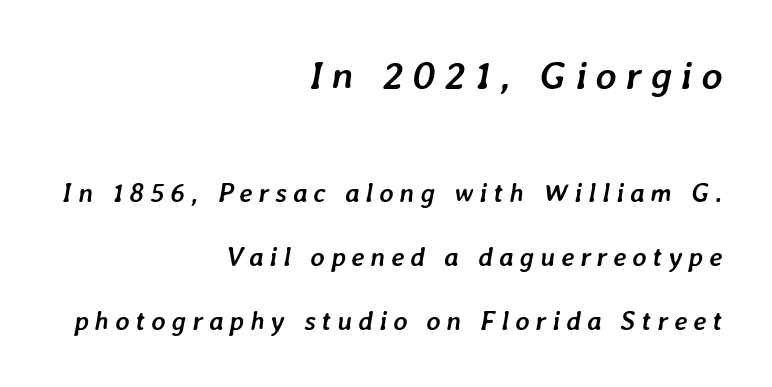
The image shows 40 px semibold type, italic (leaning right); set right-aligned, loose line spacing (2.36x), unusually wide letter spacing (+0.22 em), not underlined; the first (top) block is 1.48x larger; low stroke contrast and a medium x-height.
